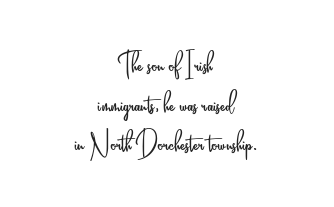
Proportional: the letters do not fall into vertical columns. This sample uses a sans-serif face. Quick note: underline off. The font sits on the lighter half of the weight spectrum, regular included. These lines huddle together more closely than default settings would place them. Nothing unusual about the tracking: characters are spaced as the font intends.
